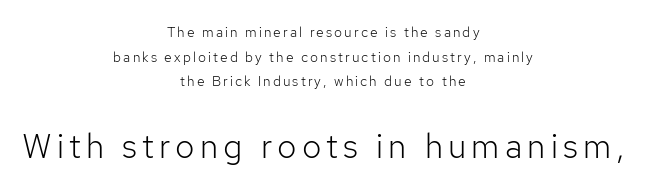
The image shows 34 px light sans-serif type, upright; set centered, line spacing 1.76x, not underlined; the second (bottom) block is 2.43x larger; low stroke contrast and a medium x-height.
